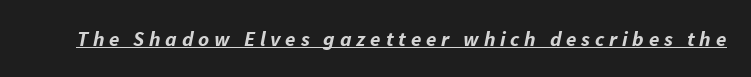
The image shows 21 px bold type, italic (leaning right); set unusually wide letter spacing (+0.23 em), underlined.
